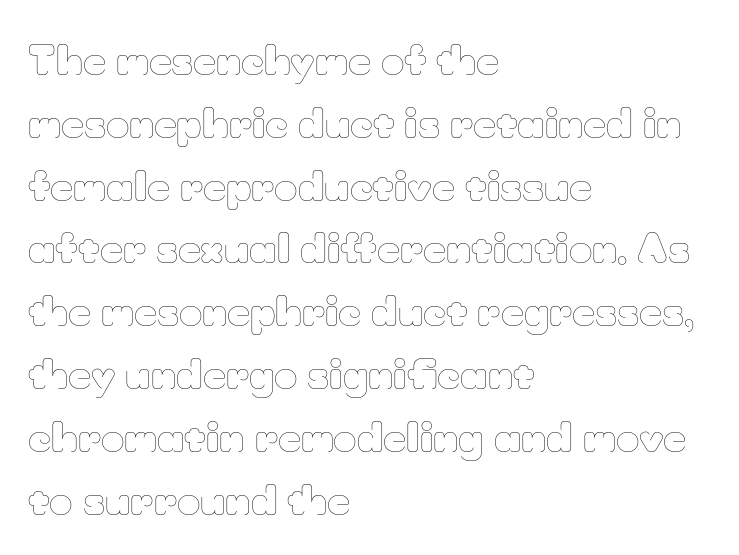
{"italic": "no", "bold": "no", "weight": "thin", "width": "normal", "stroke_contrast": "low", "x_height": "small", "monospaced": "no", "underline": "no", "align": "left", "line_spacing": "normal", "line_spacing_ratio": 1.57, "letter_spacing": "normal", "letter_spacing_em": 0.0, "glyph_px": 40}
